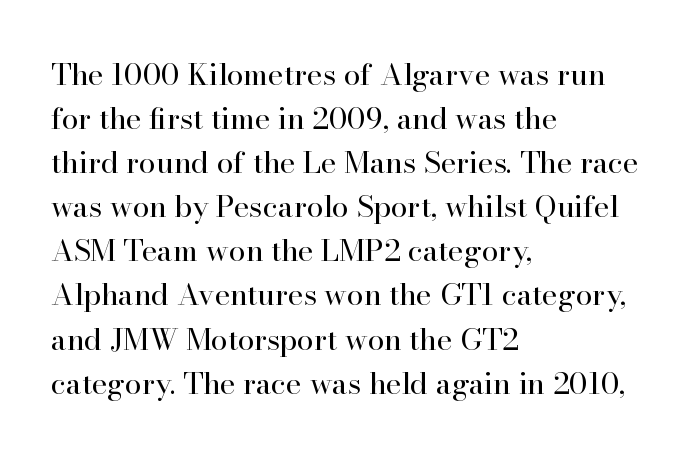
{"serif": "yes", "italic": "no", "bold": "no", "weight": "regular", "width": "normal", "stroke_contrast": "high", "x_height": "small", "monospaced": "no", "underline": "no", "align": "left", "line_spacing": "normal", "line_spacing_ratio": 1.47, "letter_spacing": "normal", "letter_spacing_em": 0.0, "glyph_px": 30}
